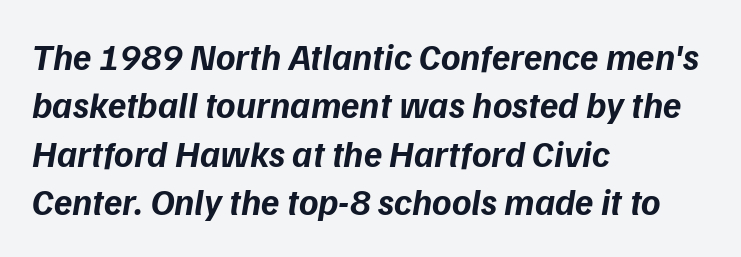
{"italic": "yes", "lean": "right", "slant_degrees": 9, "bold": "yes", "weight": "bold", "width": "normal", "stroke_contrast": "low", "x_height": "medium", "monospaced": "no", "underline": "no", "align": "left", "line_spacing": "normal", "line_spacing_ratio": 1.31, "letter_spacing": "normal", "letter_spacing_em": 0.0, "glyph_px": 37}
